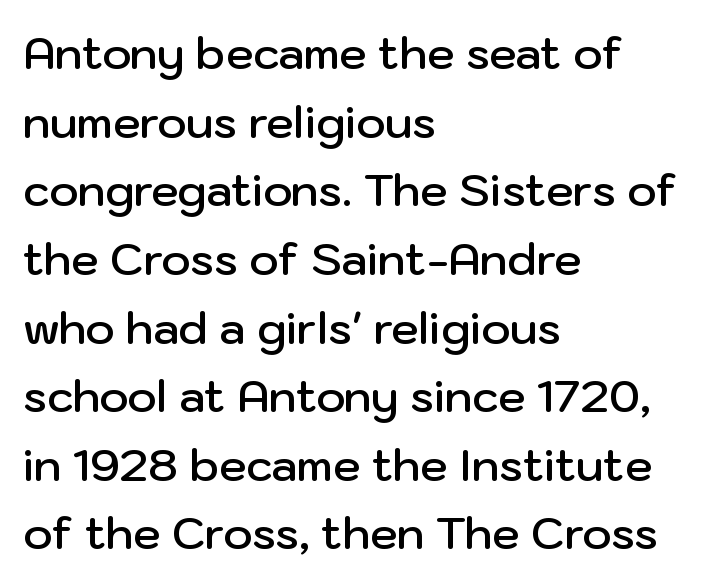
Q: Is the text bold? A: Semi-bold.
Q: Is the text italic (slanted)? A: No, it is upright.
Q: Is the typeface a serif or a sans-serif typeface? A: Sans-serif.
Q: Is the text underlined? A: No.
Q: How is the paragraph aligned? A: Left-aligned.
Q: Is the spacing between letters normal or unusually wide? A: Normal.
Q: Is the spacing between lines tight, normal or loose? A: Normal.
Q: Width (condensed, normal, or wide)? A: Normal.
Q: Stroke contrast? A: Low.
Q: x-height? A: Medium.
Q: Monospaced? A: No.
